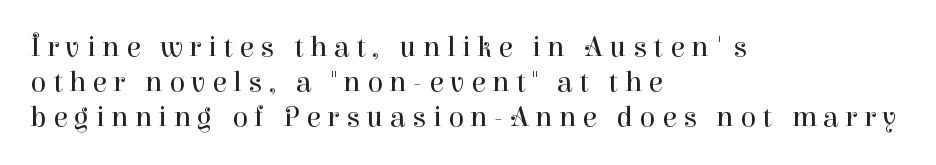
The image shows 29 px regular-weight serif type, upright; set left-aligned, line spacing 1.21x, unusually wide letter spacing (+0.23 em), not underlined; high stroke contrast and a medium x-height.
